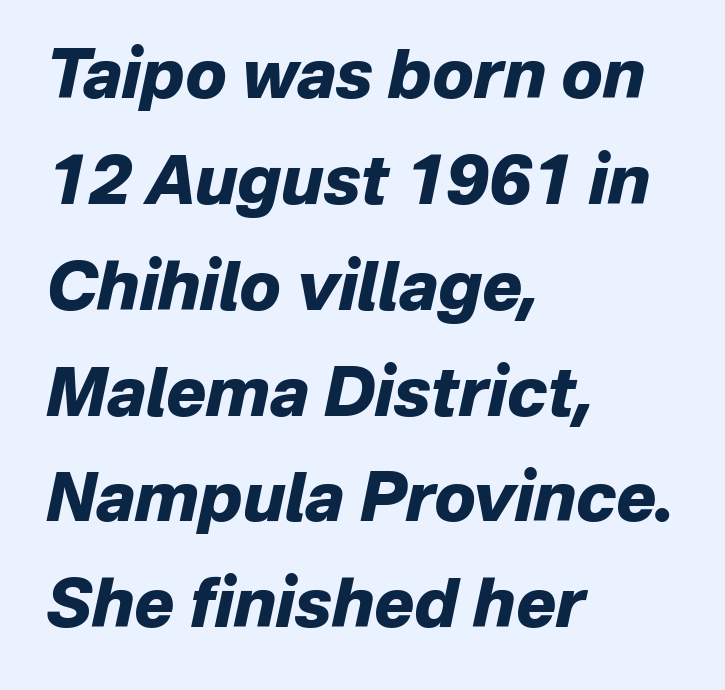
{"italic": "yes", "lean": "right", "slant_degrees": 12, "bold": "yes", "weight": "heavy", "width": "normal", "stroke_contrast": "low", "x_height": "medium", "monospaced": "no", "underline": "no", "align": "left", "line_spacing": "normal", "line_spacing_ratio": 1.58, "letter_spacing": "normal", "letter_spacing_em": 0.0, "glyph_px": 67}
